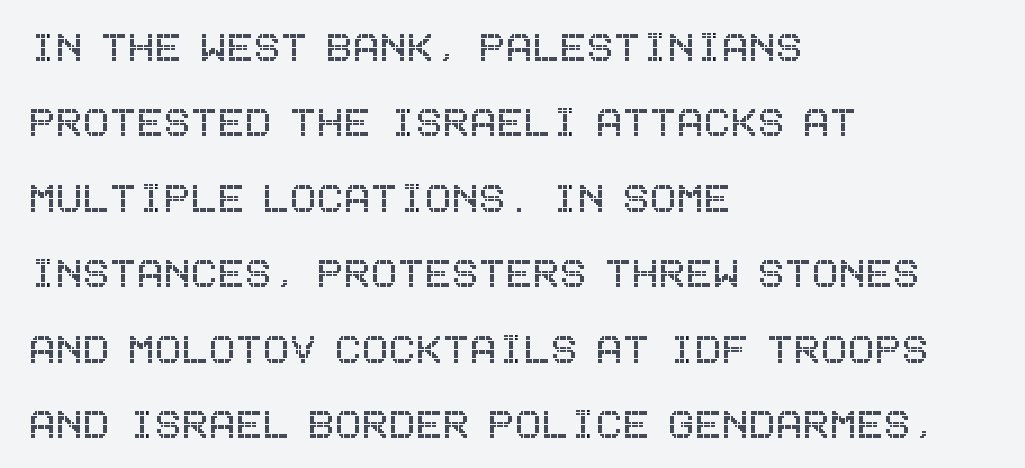
Any mark beneath the type? The region is blank. If you measured baseline to baseline, you'd find a middling distance. The passage shown has conventional tracking throughout. These lines are set flush left with a ragged right edge. Nope, not italic — everything's standing straight.
